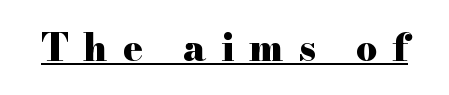
{"serif": "yes", "italic": "no", "bold": "yes", "weight": "heavy", "width": "wide", "stroke_contrast": "high", "x_height": "small", "monospaced": "no", "underline": "yes", "letter_spacing": "wide", "letter_spacing_em": 0.41, "glyph_px": 37}
